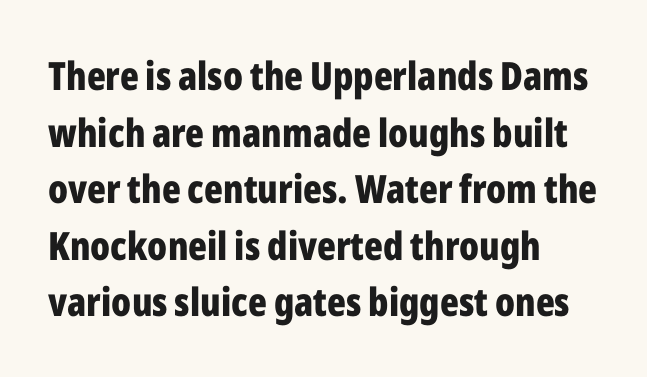
Proportional: the letters do not fall into vertical columns. No feet cap the strokes, marking this as sans-serif type. I'd describe the lettering as bold — thick and assertive. Characters remain perfectly vertical along every line. Compared with a centered layout, this one pins lines to the left instead.
